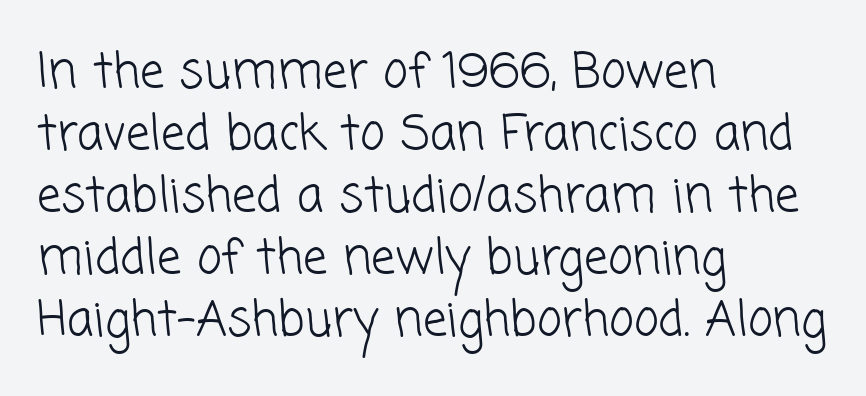
The image shows 48 px light sans-serif type; set left-aligned, normal line spacing (1.29x), normal letter spacing, not underlined; low stroke contrast and a medium x-height.
